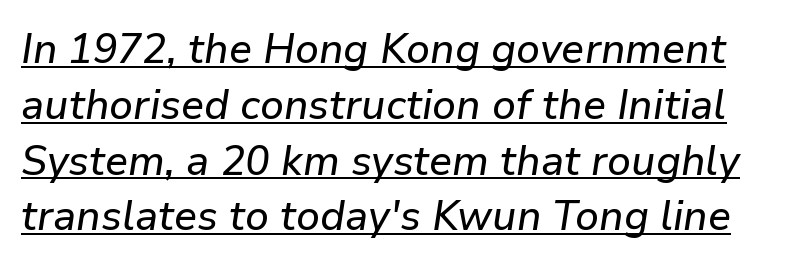
Q: Is the text italic (slanted)? A: Yes, it leans right by about 9 degrees.
Q: Is the text underlined? A: Yes.
Q: Is the spacing between letters normal or unusually wide? A: Normal.
Q: Is the spacing between lines tight, normal or loose? A: Normal.
Q: Width (condensed, normal, or wide)? A: Normal.
Q: Stroke contrast? A: Low.
Q: x-height? A: Medium.
Q: Monospaced? A: No.
